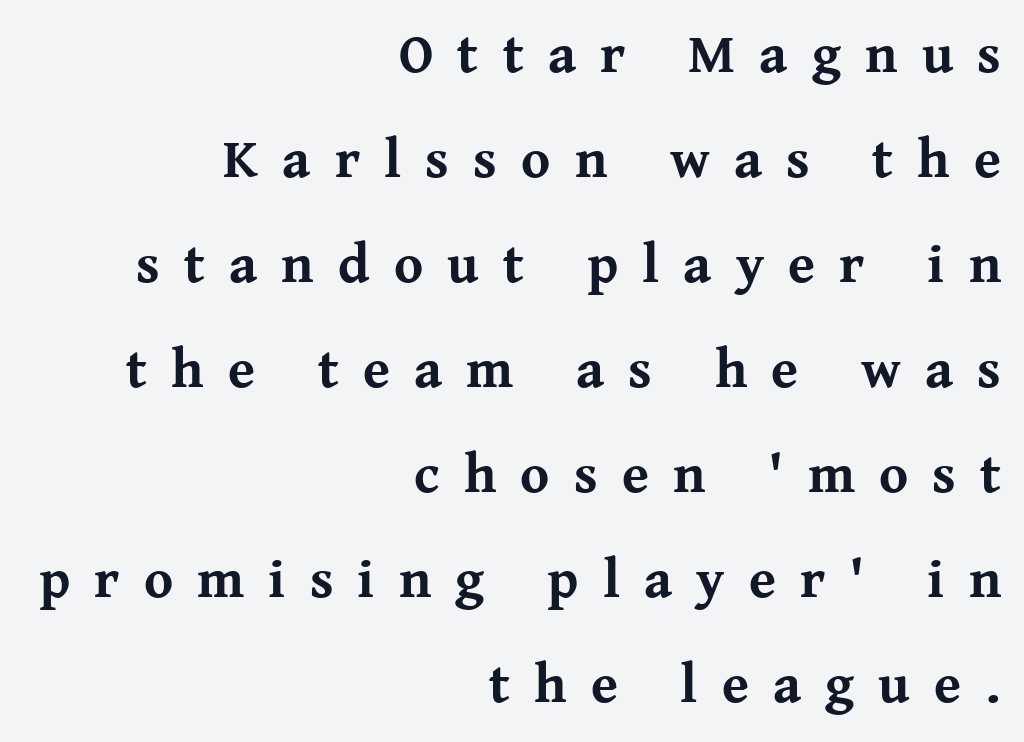
{"serif": "yes", "italic": "no", "bold": "yes", "weight": "bold", "width": "normal", "stroke_contrast": "medium", "x_height": "medium", "monospaced": "no", "underline": "no", "align": "right", "line_spacing": "loose", "line_spacing_ratio": 1.91, "letter_spacing": "wide", "letter_spacing_em": 0.44, "glyph_px": 55}
